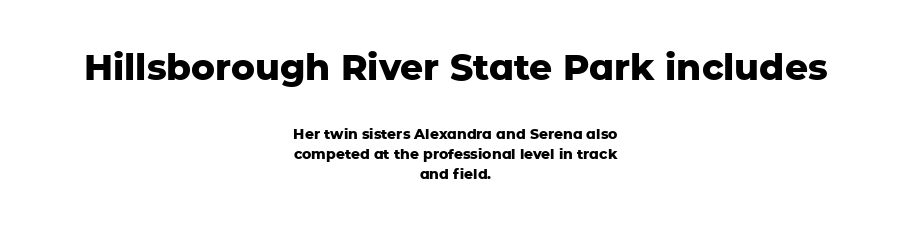
These two chunks differ in scale, with the top chunk taking the larger measure. Compared with typical body copy, the letter spacing here is the same. Set as a true bold cut, around the 700 mark. Line spacing here is normal.
